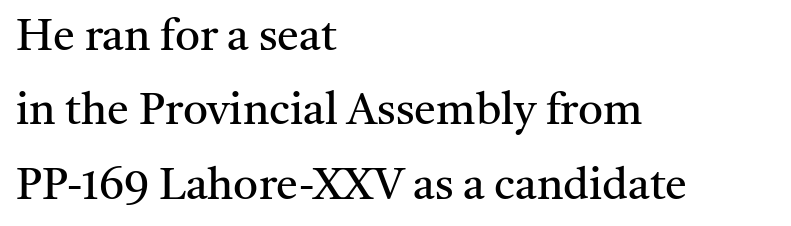
The compositor pushed each line to the left boundary. The gaps between neighbouring characters are ordinary and unremarkable. No letter is thick-stroked: the sample isn't bold. The words here are not underlined. Ascenders rise straight up at ninety degrees. Varying glyph widths throughout — classic text-font behaviour.
